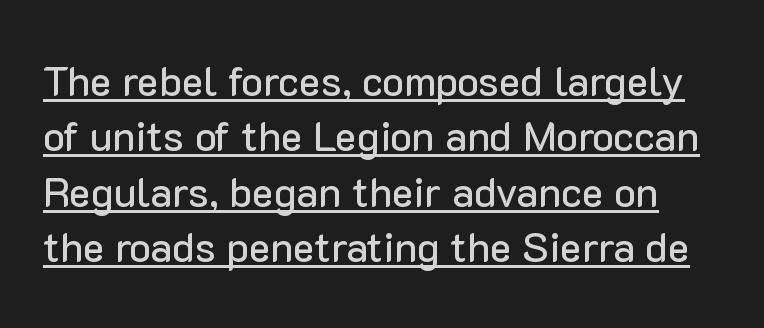
Students, observe: this is what conventionally led text looks like. The letters stand upright; this is a roman face. Are there feet on the stems? There aren't — it's a sans. This is underlined copy, the kind a proofreader might mark for attention.
